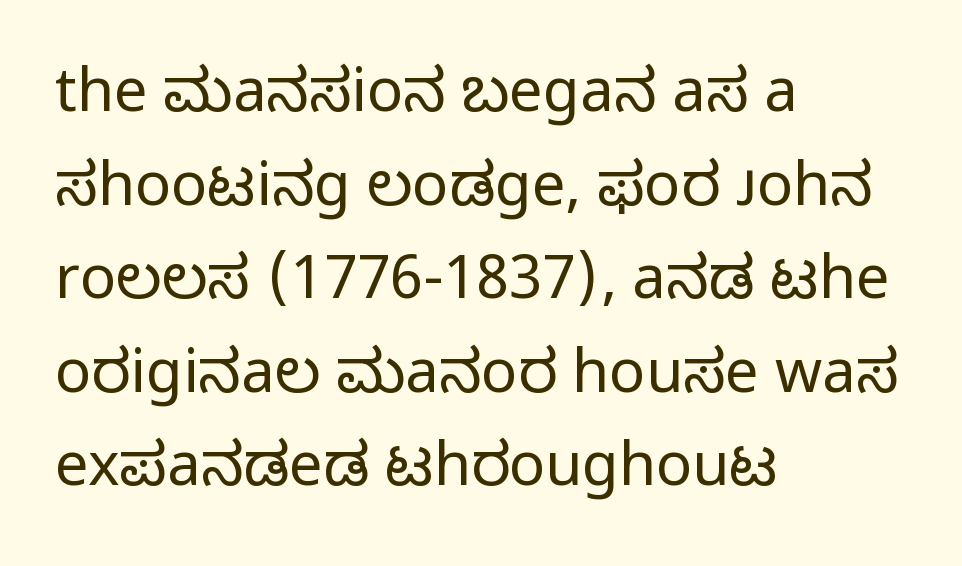
{"serif": "no", "italic": "no", "bold": "no", "weight": "regular", "width": "normal", "stroke_contrast": "low", "x_height": "medium", "monospaced": "no", "underline": "no", "align": "left", "line_spacing": "normal", "line_spacing_ratio": 1.56, "letter_spacing": "normal", "letter_spacing_em": 0.0, "glyph_px": 60}
